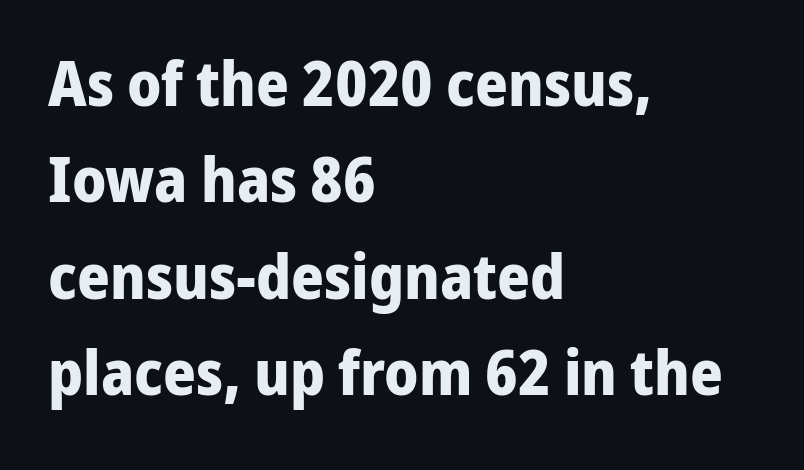
The letters advance in unequal steps, a hallmark of proportional type. Clear beneath every line of the passage. These lines keep a tight, regular rhythm from letter to letter. In CSS terms this would be text-align: left.
